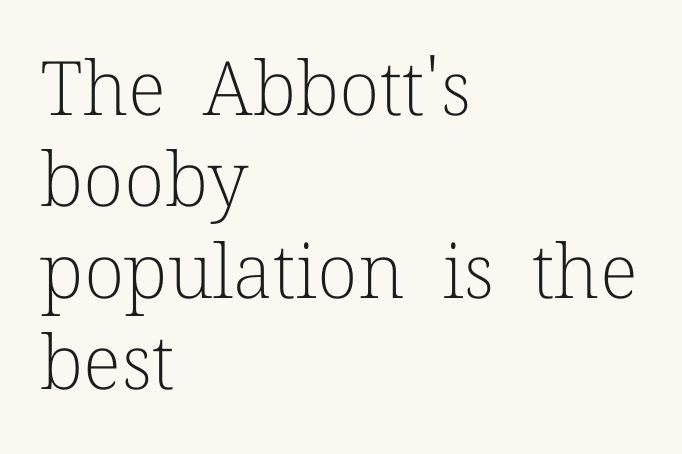
{"serif": "yes", "italic": "no", "bold": "no", "weight": "light", "width": "normal", "stroke_contrast": "low", "x_height": "medium", "monospaced": "no", "underline": "no", "align": "left", "line_spacing_ratio": 1.22, "letter_spacing": "normal", "letter_spacing_em": 0.0, "glyph_px": 75}
